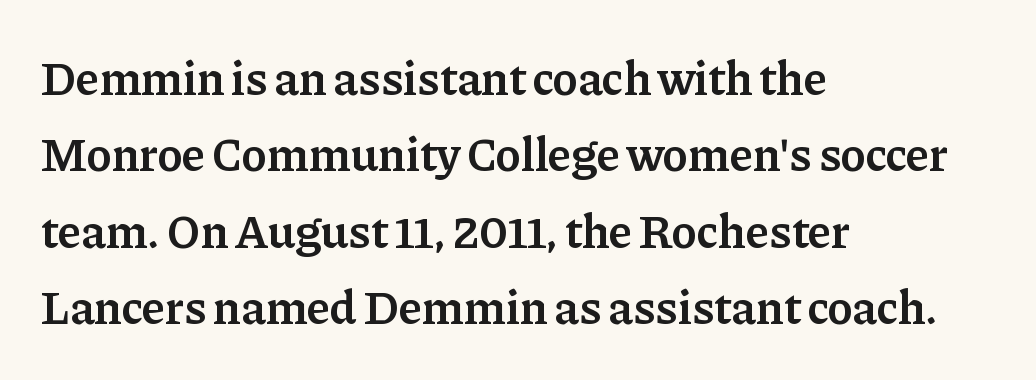
{"serif": "yes", "italic": "no", "bold": "semi", "weight": "semibold", "width": "normal", "stroke_contrast": "low", "x_height": "medium", "monospaced": "no", "underline": "no", "align": "left", "line_spacing": "normal", "line_spacing_ratio": 1.59, "letter_spacing": "normal", "letter_spacing_em": 0.0, "glyph_px": 48}
